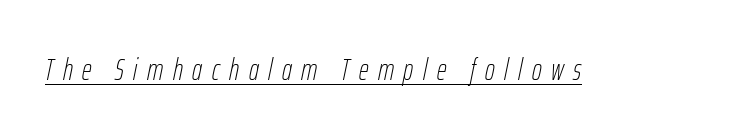
Q: Is the text bold? A: No.
Q: Is the text italic (slanted)? A: Yes, it leans right by about 12 degrees.
Q: Is the text underlined? A: Yes.
Q: Is the spacing between letters normal or unusually wide? A: Unusually wide.
Q: Width (condensed, normal, or wide)? A: Condensed.
Q: Stroke contrast? A: Low.
Q: x-height? A: Medium.
Q: Monospaced? A: No.
